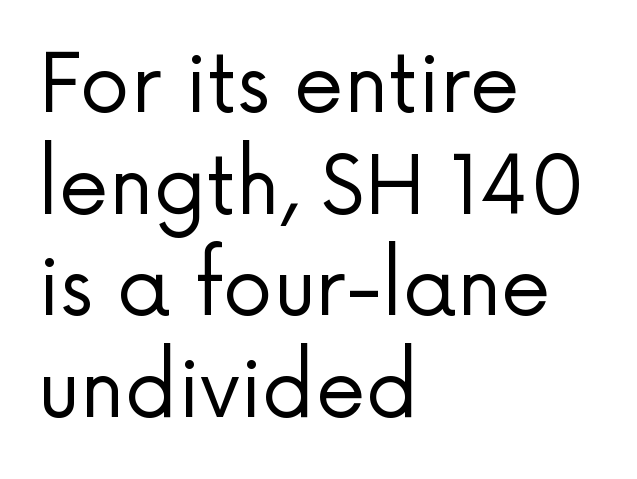
Q: Is the text bold? A: No.
Q: Is the text italic (slanted)? A: No, it is upright.
Q: Is the typeface a serif or a sans-serif typeface? A: Sans-serif.
Q: Is the text underlined? A: No.
Q: How is the paragraph aligned? A: Left-aligned.
Q: Is the spacing between letters normal or unusually wide? A: Normal.
Q: Is the spacing between lines tight, normal or loose? A: Normal.
Q: Width (condensed, normal, or wide)? A: Normal.
Q: Stroke contrast? A: Low.
Q: x-height? A: Medium.
Q: Monospaced? A: No.
